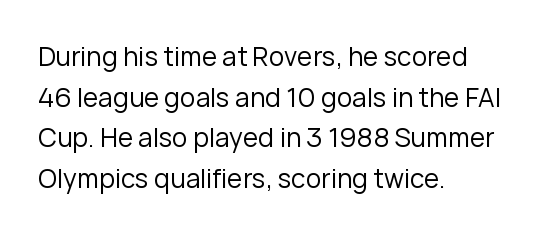
{"italic": "no", "bold": "no", "underline": "no", "align": "left", "line_spacing": "normal", "line_spacing_ratio": 1.56, "letter_spacing": "normal", "letter_spacing_em": 0.0, "glyph_px": 26}
